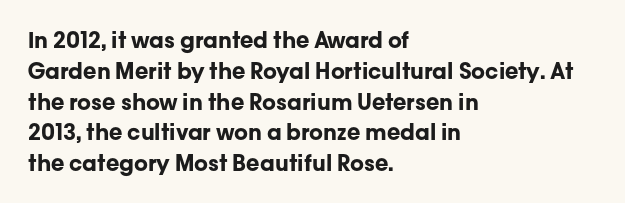
{"italic": "no", "bold": "yes", "underline": "no", "align": "left", "line_spacing": "normal", "line_spacing_ratio": 1.4, "letter_spacing": "normal", "letter_spacing_em": 0.0, "glyph_px": 22}
